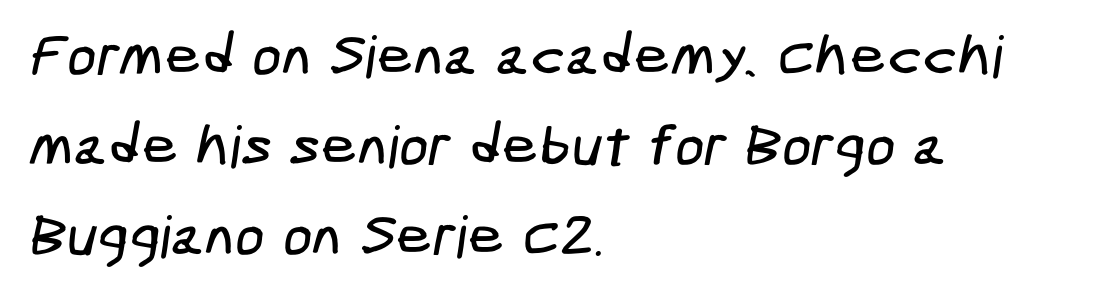
Q: Is the typeface a serif or a sans-serif typeface? A: Sans-serif.
Q: Is the text underlined? A: No.
Q: How is the paragraph aligned? A: Left-aligned.
Q: Is the spacing between letters normal or unusually wide? A: Normal.
Q: Is the spacing between lines tight, normal or loose? A: Normal.
Q: Width (condensed, normal, or wide)? A: Condensed.
Q: Stroke contrast? A: Low.
Q: x-height? A: Medium.
